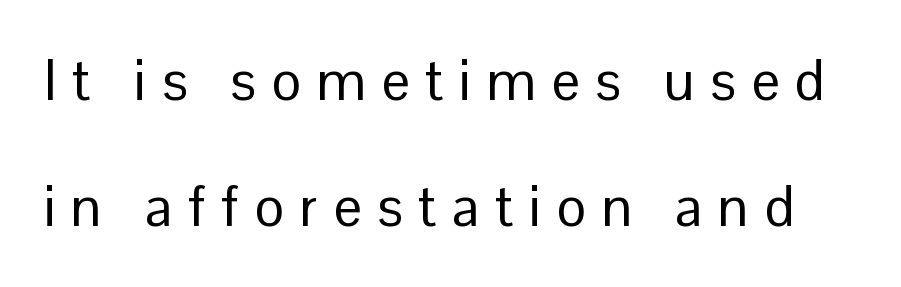
Q: Is the text bold? A: No.
Q: Is the text italic (slanted)? A: No, it is upright.
Q: Is the typeface a serif or a sans-serif typeface? A: Sans-serif.
Q: Is the text underlined? A: No.
Q: Is the spacing between letters normal or unusually wide? A: Unusually wide.
Q: Is the spacing between lines tight, normal or loose? A: Loose.
Q: Width (condensed, normal, or wide)? A: Normal.
Q: Stroke contrast? A: Low.
Q: x-height? A: Medium.
Q: Monospaced? A: No.
